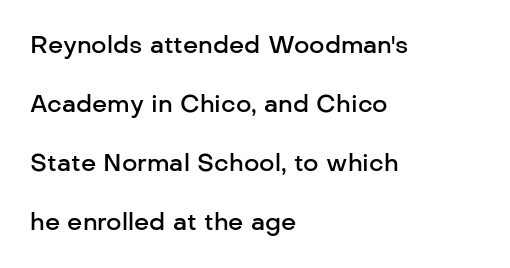
The image shows 24 px text type, upright; set left-aligned, loose line spacing (2.46x), normal letter spacing, not underlined.
